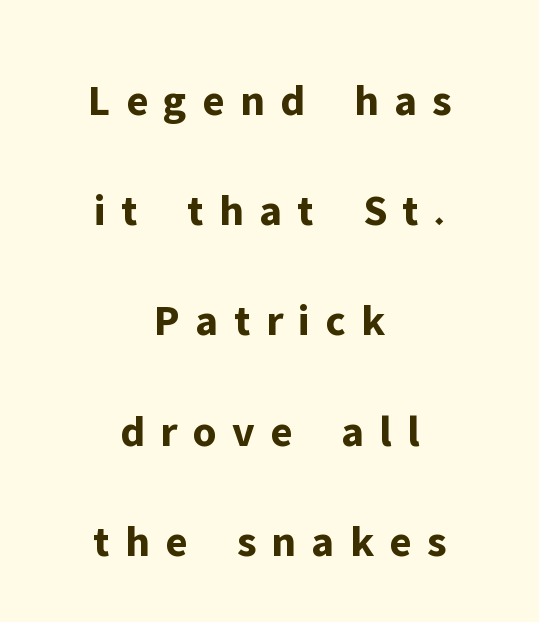
The image shows 45 px bold sans-serif type, upright; set centered, loose line spacing (2.45x), unusually wide letter spacing (+0.34 em), not underlined; low stroke contrast and a medium x-height.
